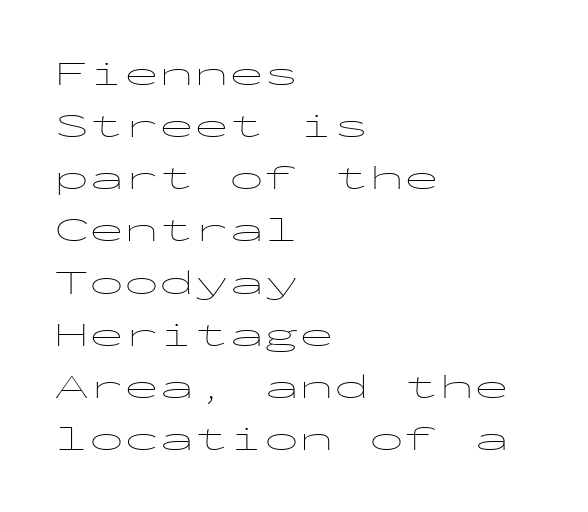
{"serif": "no", "italic": "no", "bold": "no", "weight": "thin", "width": "wide", "stroke_contrast": "low", "x_height": "medium", "monospaced": "yes", "underline": "no", "align": "left", "line_spacing": "normal", "line_spacing_ratio": 1.49, "letter_spacing": "normal", "letter_spacing_em": 0.0, "glyph_px": 35}
